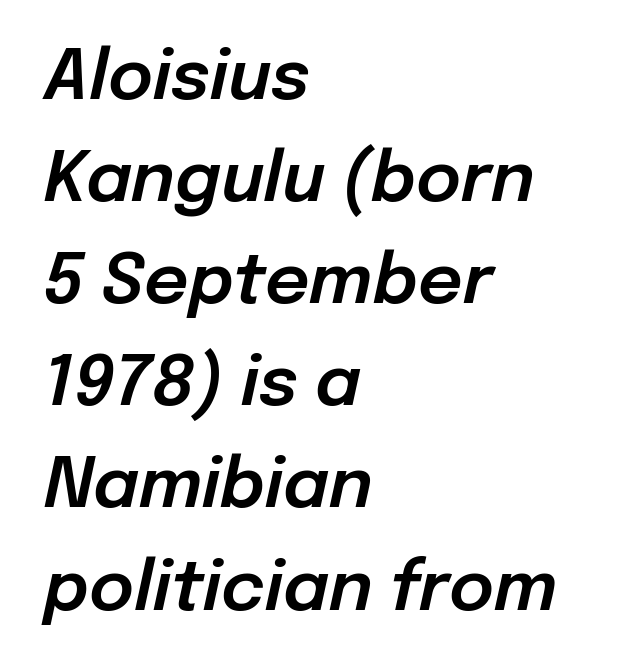
{"italic": "yes", "lean": "right", "slant_degrees": 12, "width": "normal", "stroke_contrast": "low", "x_height": "medium", "monospaced": "no", "underline": "no", "align": "left", "line_spacing": "normal", "line_spacing_ratio": 1.48, "letter_spacing": "normal", "letter_spacing_em": 0.0, "glyph_px": 69}
